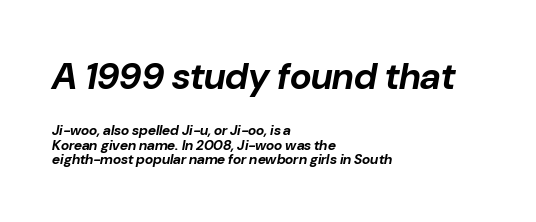
{"italic": "yes", "lean": "right", "slant_degrees": 10, "bold": "yes", "weight": "bold", "width": "normal", "stroke_contrast": "low", "x_height": "medium", "monospaced": "no", "underline": "no", "align": "left", "line_spacing": "tight", "line_spacing_ratio": 1.06, "letter_spacing": "normal", "letter_spacing_em": 0.0, "larger_block": "first", "size_ratio": 2.64, "glyph_px": 37}
